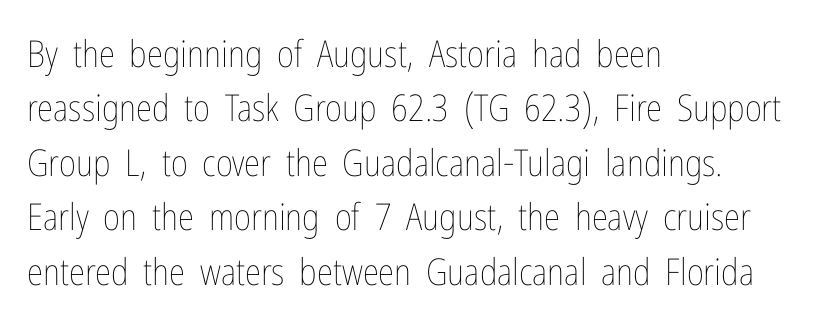
{"italic": "no", "bold": "no", "weight": "thin", "width": "condensed", "stroke_contrast": "low", "x_height": "medium", "monospaced": "no", "underline": "no", "align": "left", "line_spacing": "normal", "line_spacing_ratio": 1.47, "letter_spacing": "normal", "letter_spacing_em": 0.0, "glyph_px": 37}
